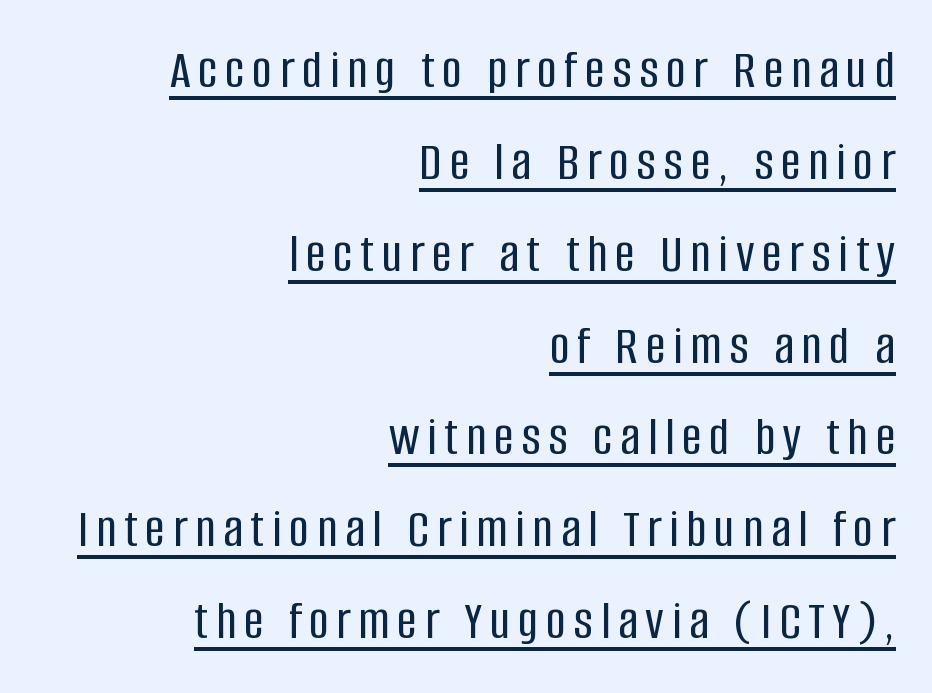
The image shows 55 px condensed sans-serif type, upright; set right-aligned, normal line spacing (1.67x), underlined; low stroke contrast and a large x-height.
